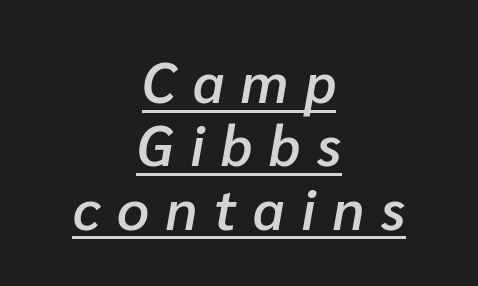
The image shows 56 px semibold type, italic (leaning right); set centered, tight line spacing (1.13x), unusually wide letter spacing (+0.3 em), underlined; low stroke contrast and a medium x-height.
